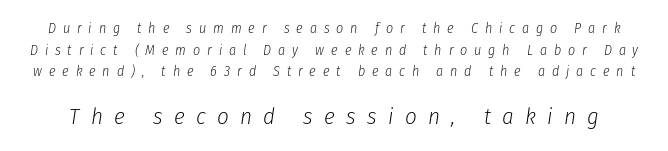
Q: Is the text bold? A: No.
Q: Is the text italic (slanted)? A: Yes, it leans right by about 8 degrees.
Q: Is the text underlined? A: No.
Q: Is the spacing between letters normal or unusually wide? A: Unusually wide.
Q: Is the spacing between lines tight, normal or loose? A: Normal.
Q: Which block of text is set in a larger size, the first (top) or the second (bottom)? A: The second (bottom) one.
